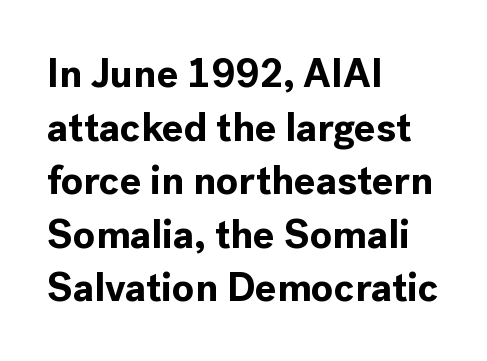
The image shows 40 px bold sans-serif type, upright; set left-aligned, normal line spacing (1.34x), normal letter spacing, not underlined; a medium x-height.
